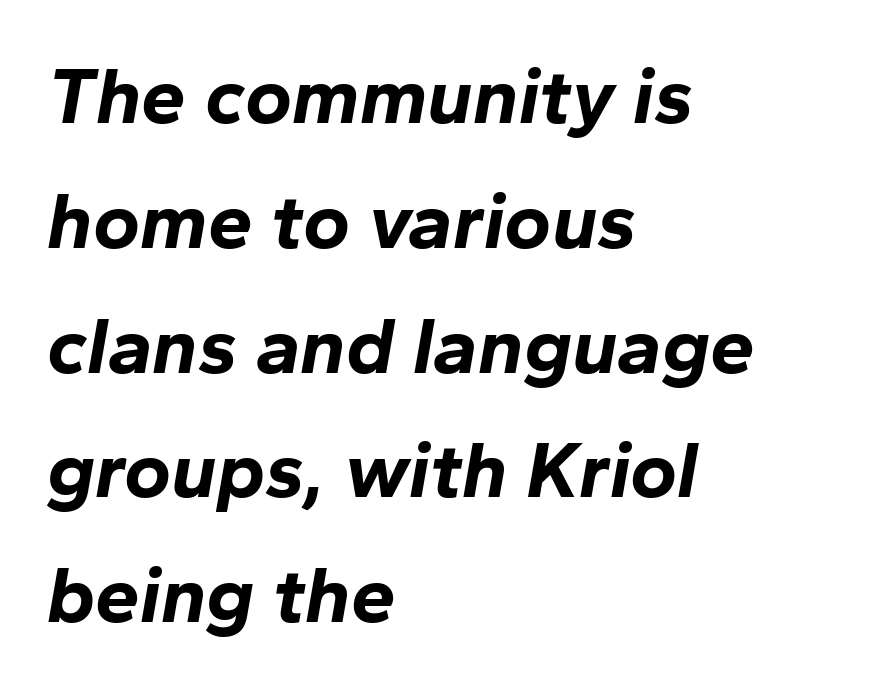
Q: Is the text bold? A: Yes.
Q: Is the text italic (slanted)? A: Yes, it leans right by about 10 degrees.
Q: Is the text underlined? A: No.
Q: How is the paragraph aligned? A: Left-aligned.
Q: Is the spacing between letters normal or unusually wide? A: Normal.
Q: Is the spacing between lines tight, normal or loose? A: Normal.
Q: Width (condensed, normal, or wide)? A: Normal.
Q: Stroke contrast? A: Low.
Q: x-height? A: Medium.
Q: Monospaced? A: No.
